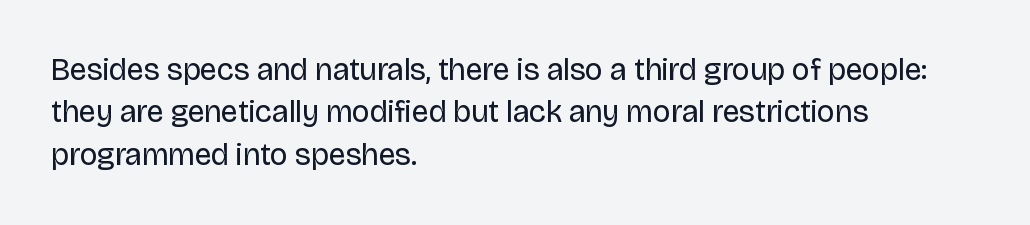
{"serif": "no", "italic": "no", "bold": "no", "weight": "regular", "width": "normal", "stroke_contrast": "low", "x_height": "large", "monospaced": "no", "underline": "no", "align": "left", "line_spacing": "normal", "line_spacing_ratio": 1.37, "letter_spacing": "normal", "letter_spacing_em": 0.0, "glyph_px": 31}
